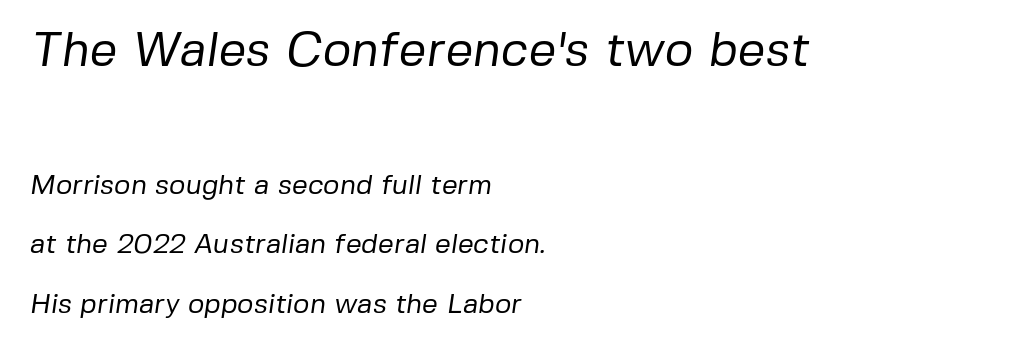
Q: Is the text bold? A: No.
Q: Is the typeface a serif or a sans-serif typeface? A: Sans-serif.
Q: Is the text underlined? A: No.
Q: How is the paragraph aligned? A: Left-aligned.
Q: Is the spacing between letters normal or unusually wide? A: Normal.
Q: Is the spacing between lines tight, normal or loose? A: Loose.
Q: Which block of text is set in a larger size, the first (top) or the second (bottom)? A: The first (top) one.
Q: Width (condensed, normal, or wide)? A: Normal.
Q: Stroke contrast? A: Low.
Q: x-height? A: Medium.
Q: Monospaced? A: No.
